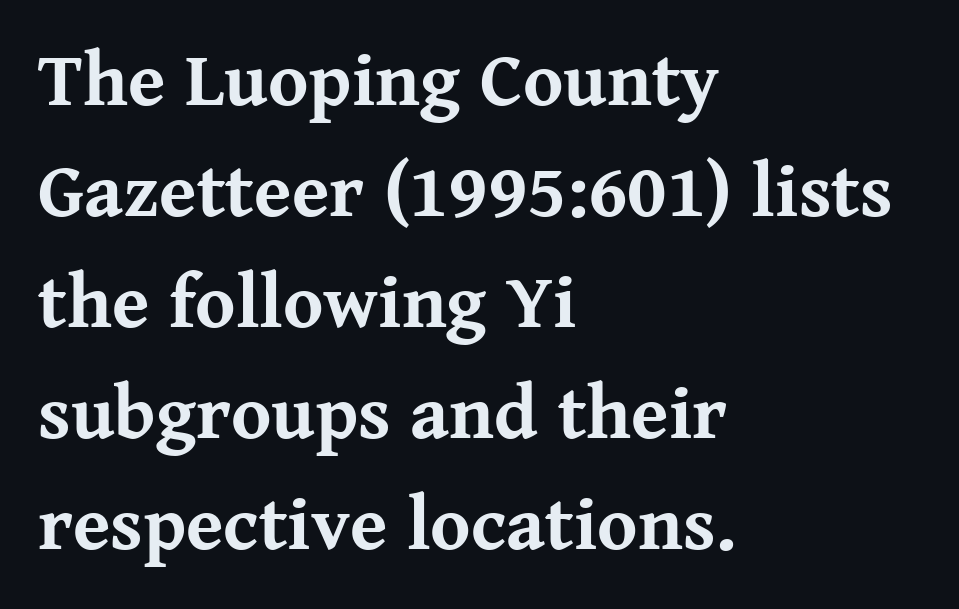
{"serif": "yes", "italic": "no", "bold": "yes", "weight": "bold", "width": "normal", "stroke_contrast": "medium", "x_height": "medium", "monospaced": "no", "underline": "no", "align": "left", "line_spacing": "normal", "line_spacing_ratio": 1.46, "letter_spacing": "normal", "letter_spacing_em": 0.0, "glyph_px": 76}
